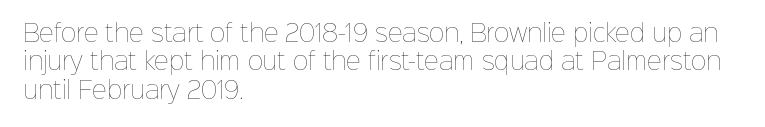
Q: Is the text bold? A: No.
Q: Is the text italic (slanted)? A: No, it is upright.
Q: Is the text underlined? A: No.
Q: How is the paragraph aligned? A: Left-aligned.
Q: Is the spacing between letters normal or unusually wide? A: Normal.
